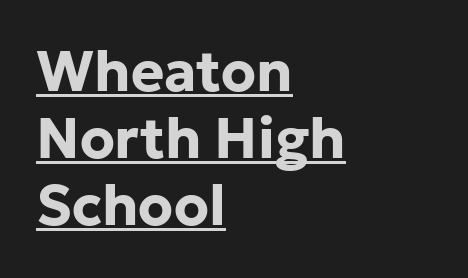
Q: Is the text bold? A: Yes.
Q: Is the text italic (slanted)? A: No, it is upright.
Q: Is the typeface a serif or a sans-serif typeface? A: Sans-serif.
Q: Is the text underlined? A: Yes.
Q: How is the paragraph aligned? A: Left-aligned.
Q: Is the spacing between letters normal or unusually wide? A: Normal.
Q: Width (condensed, normal, or wide)? A: Normal.
Q: Stroke contrast? A: Low.
Q: x-height? A: Medium.
Q: Monospaced? A: No.
